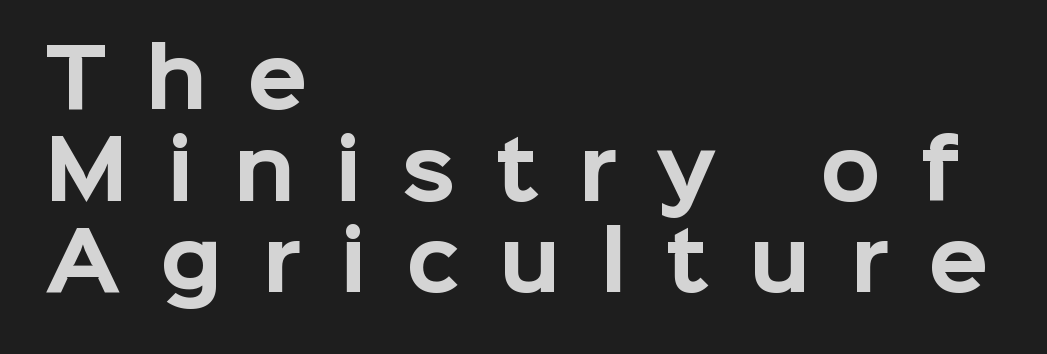
{"serif": "no", "italic": "no", "bold": "yes", "weight": "bold", "width": "normal", "stroke_contrast": "low", "x_height": "medium", "monospaced": "no", "underline": "no", "align": "left", "line_spacing_ratio": 1.16, "letter_spacing": "wide", "letter_spacing_em": 0.5, "glyph_px": 79}
